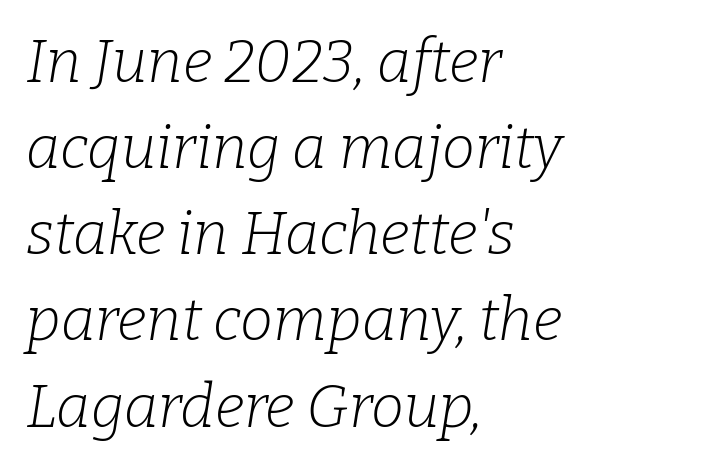
Q: Is the text bold? A: No.
Q: Is the text italic (slanted)? A: Yes, it leans right by about 9 degrees.
Q: Is the typeface a serif or a sans-serif typeface? A: Serif.
Q: Is the text underlined? A: No.
Q: How is the paragraph aligned? A: Left-aligned.
Q: Is the spacing between letters normal or unusually wide? A: Normal.
Q: Is the spacing between lines tight, normal or loose? A: Normal.
Q: Width (condensed, normal, or wide)? A: Normal.
Q: Stroke contrast? A: Low.
Q: x-height? A: Medium.
Q: Monospaced? A: No.
